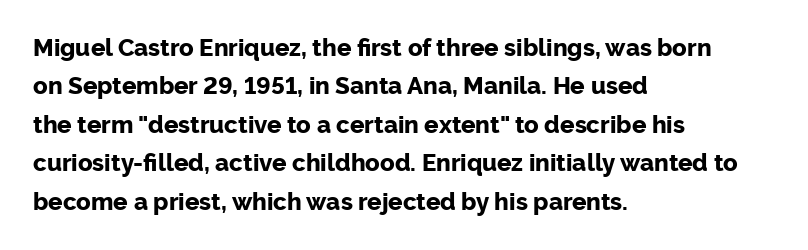
Check the space under the baseline: it is left empty. A classic flush-left, rag-right setting is used for this passage. These lines sit exactly where default settings would place them. Students, note that the glyphs here touch the page at normal intervals. The type sits square on the baseline with zero lean.
